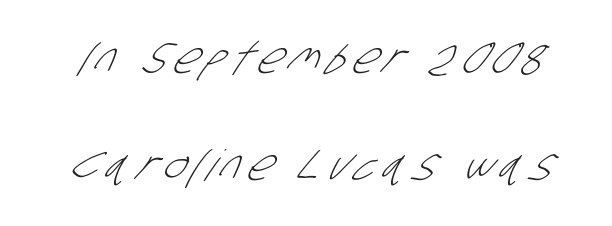
The typesetting does not lean heavy: it is not bold. The rendering uses a large line-height, opening up the rows. Is this a sans? Yes — the strokes have no serifs. No word sits above an underline.
